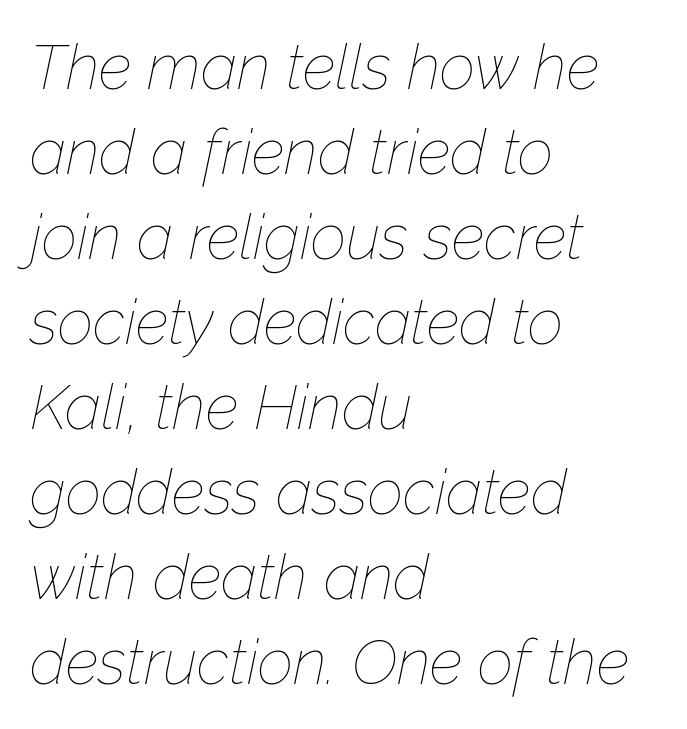
Do the characters align in a grid? No, the font is proportional. A normal amount of white space separates one row of letters from the next. Teacher's note: observe the even left margin — that is flush-left alignment. Yep, that's italic — everything's leaning. Honestly, there is no underline to notice here at all. This is not heavy type; no bold has been used.
